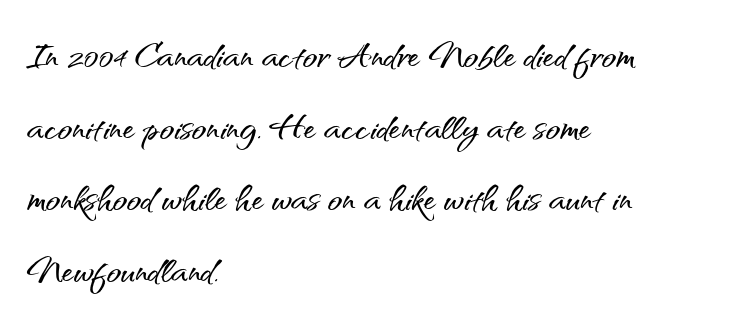
{"serif": "no", "width": "normal", "stroke_contrast": "medium", "x_height": "small", "monospaced": "no", "underline": "no", "align": "left", "line_spacing": "normal", "line_spacing_ratio": 1.49, "letter_spacing": "normal", "letter_spacing_em": 0.0, "glyph_px": 48}
